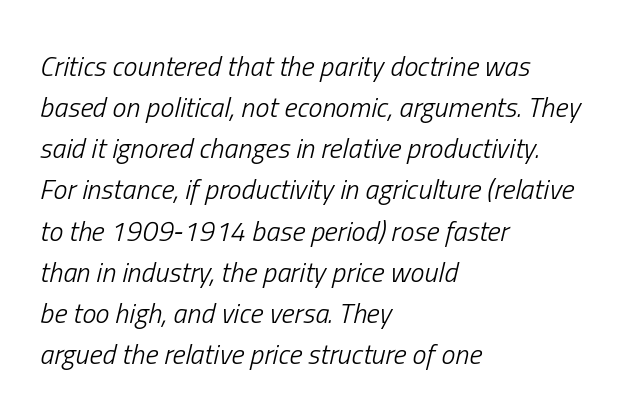
The image shows 28 px light, condensed type, italic (leaning right); set left-aligned, normal line spacing (1.47x), normal letter spacing, not underlined; low stroke contrast and a medium x-height.
